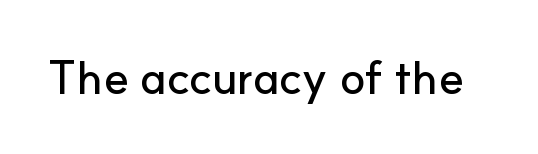
Proportional: the letters do not fall into vertical columns. Observe the absence of serifs on each vertical stroke in this sample. Ordinary non-slanted type is in use. Nobody touched the tracking dial on this one.
